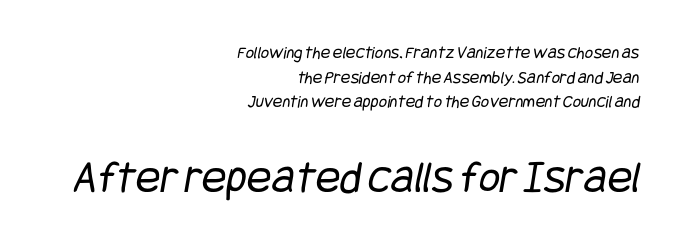
Tracking value appears to be zero — textbook default spacing. The emphasis by scale lands on block number two, below. The text was rendered using a sans face with plain stroke endings. A flush-right, rag-left setting is used for this passage.
